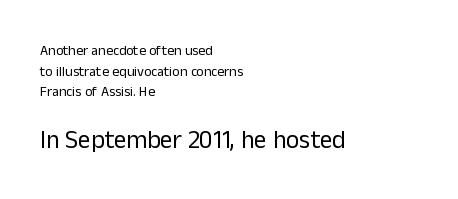
Q: Is the text bold? A: No.
Q: Is the text italic (slanted)? A: No, it is upright.
Q: Is the text underlined? A: No.
Q: How is the paragraph aligned? A: Left-aligned.
Q: Is the spacing between letters normal or unusually wide? A: Normal.
Q: Is the spacing between lines tight, normal or loose? A: Normal.
Q: Which block of text is set in a larger size, the first (top) or the second (bottom)? A: The second (bottom) one.
